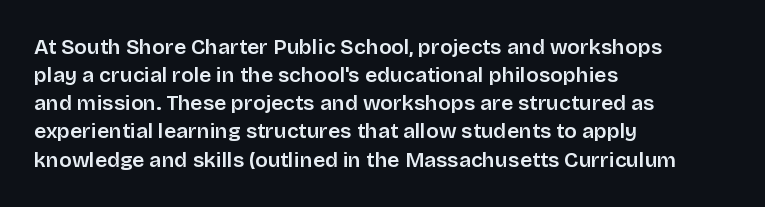
The image shows 21 px text type, upright; set left-aligned, normal line spacing (1.34x), normal letter spacing, not underlined.
